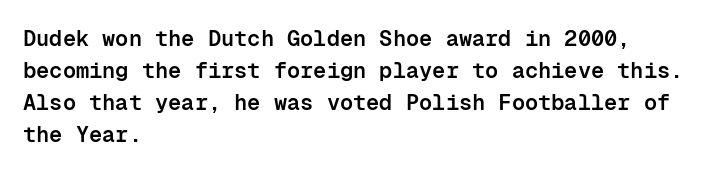
The image shows 22 px text type, upright; set left-aligned, normal line spacing (1.46x), normal letter spacing, not underlined.
